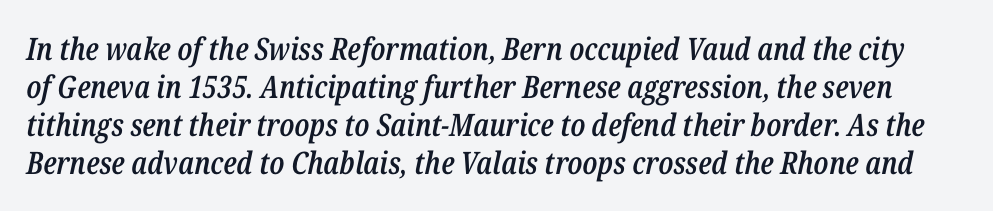
The image shows 31 px semibold, condensed type, italic (leaning right); set line spacing 1.23x, normal letter spacing, not underlined; low stroke contrast and a medium x-height.
